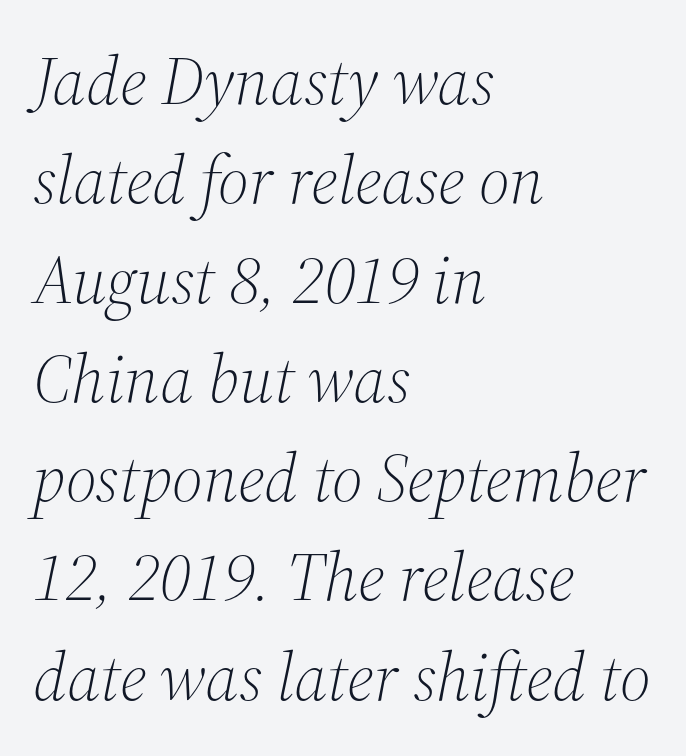
The image shows 68 px light serif type, italic (leaning right); set left-aligned, normal line spacing (1.46x), normal letter spacing, not underlined; medium stroke contrast and a medium x-height.
